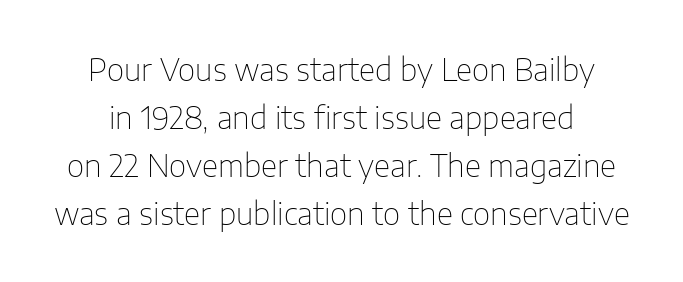
The font's upright variant was chosen for this text. Nope, no serifs anywhere on these letters. Vertical stems look standard width or narrower in stroke. Decoration check: the copy has no underline.
